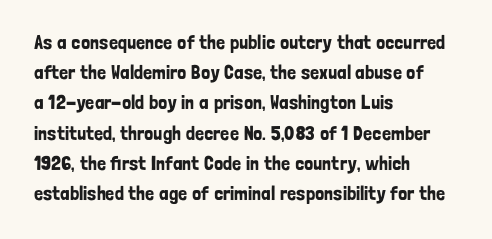
The image shows 20 px text type, upright; set left-aligned, normal line spacing (1.51x), normal letter spacing, not underlined.
